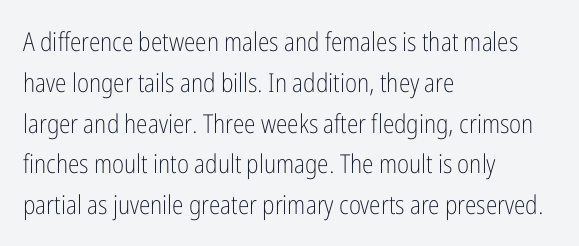
The gap between lines stays unmarked. No extra tracking has been applied to these lines. Does the leading feel generous? No, just average. Short and long lines alike share a common starting point at left.
